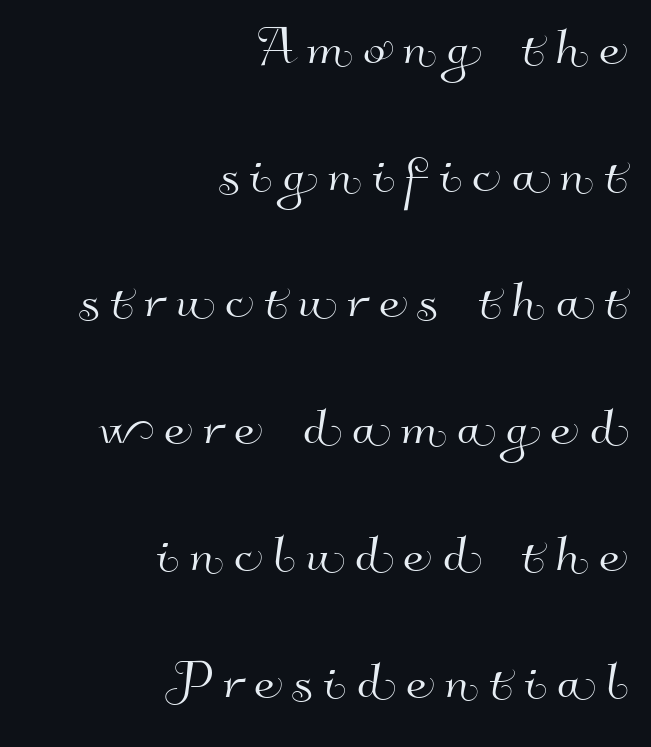
The image shows 66 px sans-serif type; set right-aligned, loose line spacing (1.92x), not underlined; high stroke contrast and a small x-height.
